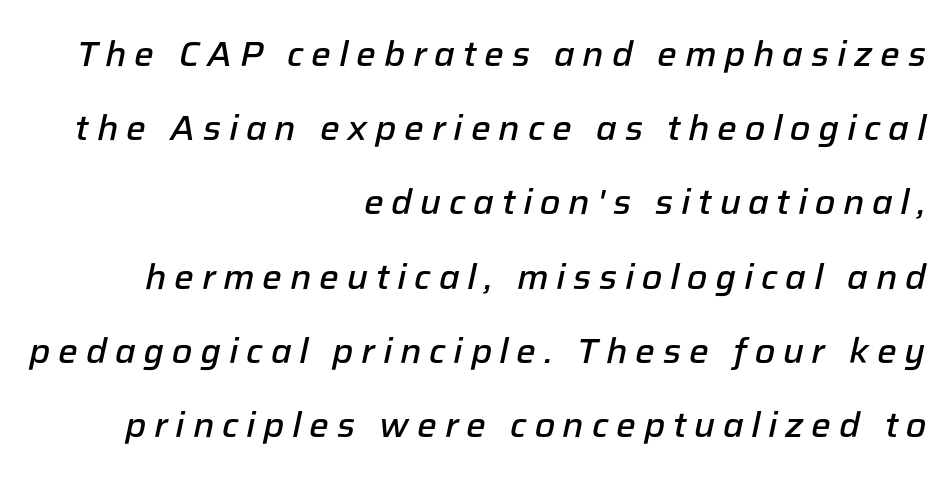
{"italic": "yes", "lean": "right", "slant_degrees": 12, "bold": "semi", "weight": "semibold", "width": "normal", "stroke_contrast": "low", "x_height": "medium", "monospaced": "no", "underline": "no", "align": "right", "line_spacing": "loose", "line_spacing_ratio": 2.12, "letter_spacing": "wide", "letter_spacing_em": 0.22, "glyph_px": 35}
